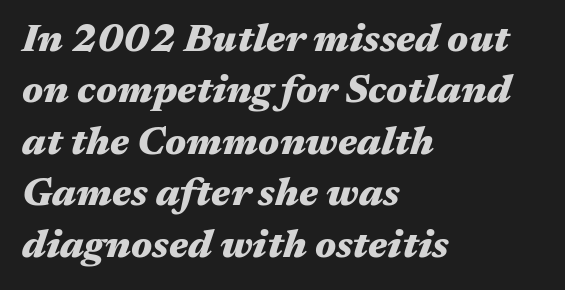
The image shows 39 px heavy, wide type, italic (leaning right); set left-aligned, normal line spacing (1.32x), normal letter spacing, not underlined; medium stroke contrast and a medium x-height.
